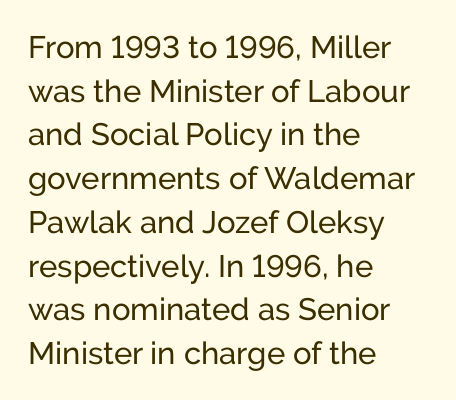
Q: Is the text bold? A: No.
Q: Is the text italic (slanted)? A: No, it is upright.
Q: Is the typeface a serif or a sans-serif typeface? A: Sans-serif.
Q: Is the text underlined? A: No.
Q: How is the paragraph aligned? A: Left-aligned.
Q: Is the spacing between letters normal or unusually wide? A: Normal.
Q: Is the spacing between lines tight, normal or loose? A: Normal.
Q: Width (condensed, normal, or wide)? A: Normal.
Q: Stroke contrast? A: Low.
Q: x-height? A: Medium.
Q: Monospaced? A: No.
